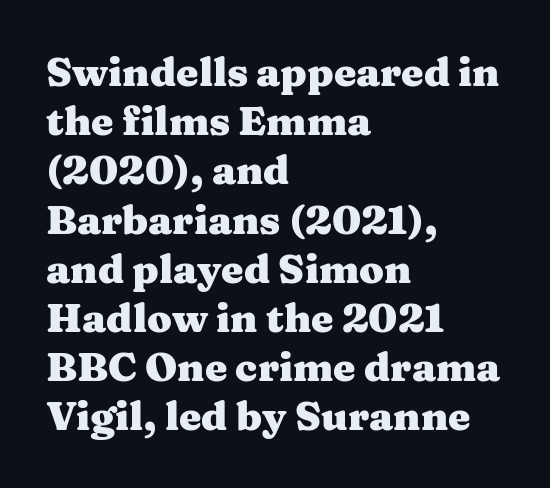
{"serif": "yes", "italic": "no", "bold": "yes", "weight": "heavy", "width": "wide", "stroke_contrast": "medium", "x_height": "medium", "monospaced": "no", "underline": "no", "align": "left", "line_spacing_ratio": 1.23, "letter_spacing": "normal", "letter_spacing_em": 0.0, "glyph_px": 40}
